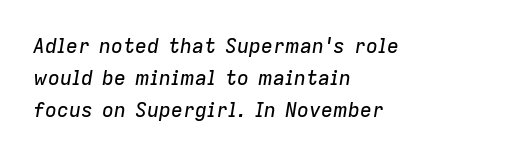
{"italic": "yes", "lean": "right", "slant_degrees": 9, "underline": "no", "align": "left", "line_spacing": "normal", "line_spacing_ratio": 1.61, "letter_spacing": "normal", "letter_spacing_em": 0.0, "glyph_px": 20}
